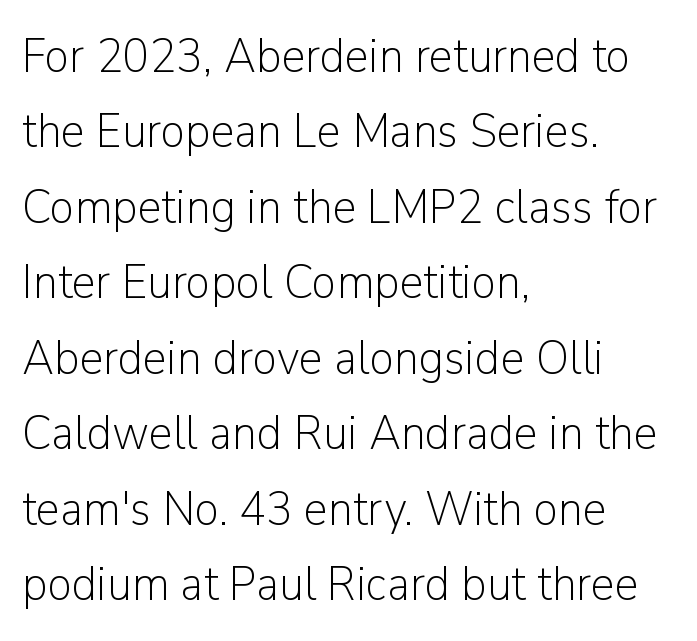
The image shows 49 px light sans-serif type, upright; set left-aligned, normal line spacing (1.54x), normal letter spacing, not underlined; low stroke contrast and a medium x-height.
